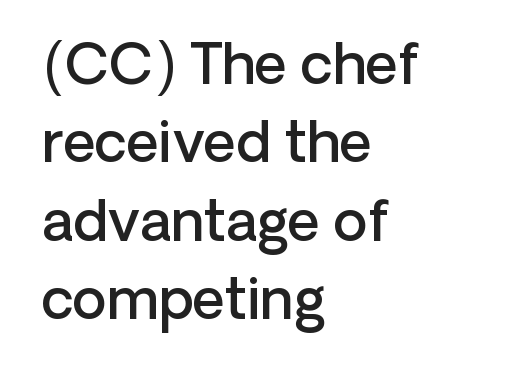
The image shows 56 px semibold sans-serif type, upright; set left-aligned, normal line spacing (1.4x), normal letter spacing, not underlined; low stroke contrast and a medium x-height.
